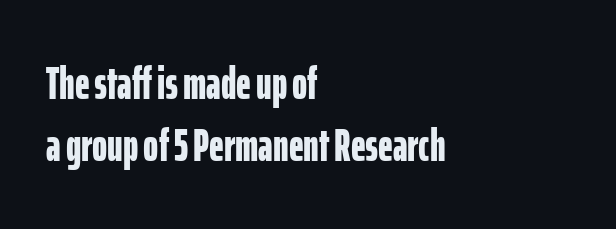
Vertical strokes here are truly vertical. Beneath every word, the page is bare. Every row of glyphs begins at an identical x-position on the left. Summary of weight: heavy, a full bold. Each word holds together tightly as a unit, with standard inter-letter gaps.
